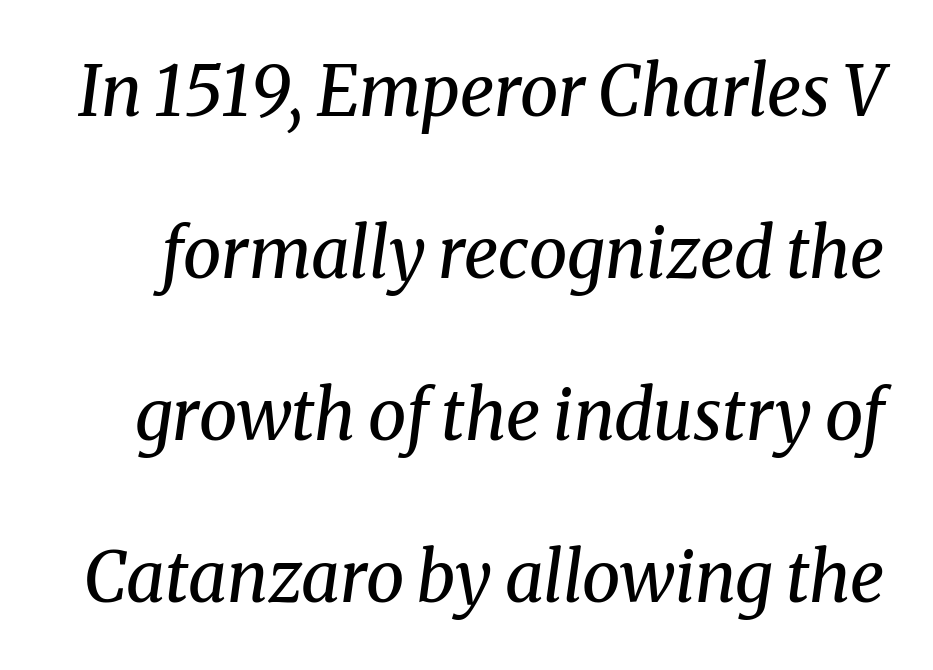
Q: Is the text bold? A: No.
Q: Is the text italic (slanted)? A: Yes, it leans right by about 8 degrees.
Q: Is the typeface a serif or a sans-serif typeface? A: Serif.
Q: Is the text underlined? A: No.
Q: Is the spacing between letters normal or unusually wide? A: Normal.
Q: Is the spacing between lines tight, normal or loose? A: Loose.
Q: Width (condensed, normal, or wide)? A: Normal.
Q: Stroke contrast? A: Medium.
Q: x-height? A: Medium.
Q: Monospaced? A: No.
